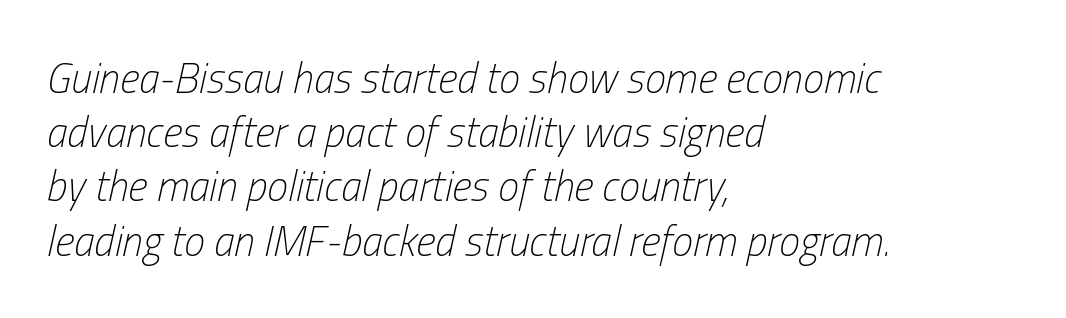
Q: Is the text bold? A: No.
Q: Is the text italic (slanted)? A: Yes, it leans right by about 13 degrees.
Q: Is the text underlined? A: No.
Q: How is the paragraph aligned? A: Left-aligned.
Q: Is the spacing between letters normal or unusually wide? A: Normal.
Q: Is the spacing between lines tight, normal or loose? A: Normal.
Q: Width (condensed, normal, or wide)? A: Condensed.
Q: Stroke contrast? A: Low.
Q: x-height? A: Medium.
Q: Monospaced? A: No.
